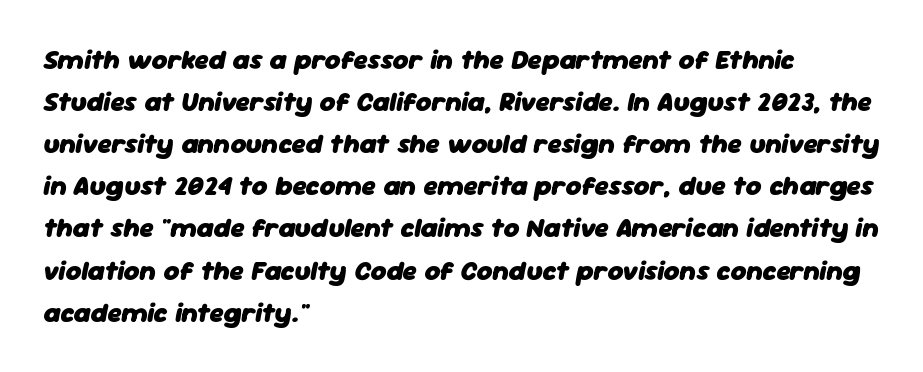
{"italic": "yes", "lean": "right", "slant_degrees": 11, "bold": "yes", "underline": "no", "align": "left", "line_spacing": "normal", "line_spacing_ratio": 1.56, "letter_spacing": "normal", "letter_spacing_em": 0.0, "glyph_px": 27}
